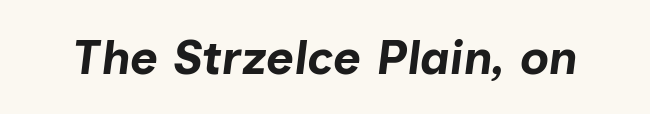
Q: Is the text bold? A: Yes.
Q: Is the text italic (slanted)? A: Yes, it leans right by about 7 degrees.
Q: Is the text underlined? A: No.
Q: Is the spacing between letters normal or unusually wide? A: Normal.
Q: Width (condensed, normal, or wide)? A: Normal.
Q: Stroke contrast? A: Low.
Q: x-height? A: Medium.
Q: Monospaced? A: No.
